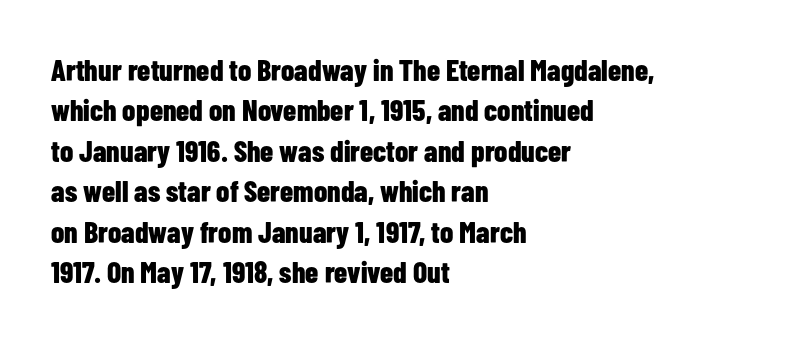
The image shows 30 px bold, condensed sans-serif type, upright; set left-aligned, normal line spacing (1.35x), normal letter spacing, not underlined; low stroke contrast and a medium x-height.
